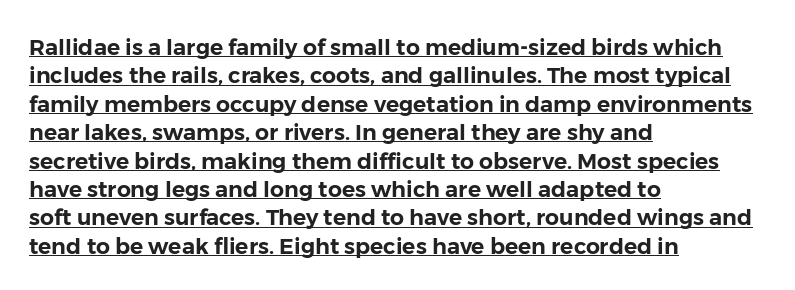
The image shows 22 px text type, upright; set left-aligned, normal line spacing (1.29x), normal letter spacing, underlined.
